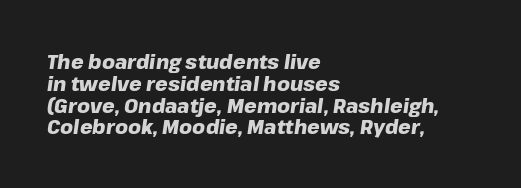
{"italic": "yes", "lean": "right", "slant_degrees": 8, "bold": "yes", "underline": "no", "align": "left", "line_spacing": "tight", "line_spacing_ratio": 1.09, "letter_spacing": "normal", "letter_spacing_em": 0.0, "glyph_px": 20}
